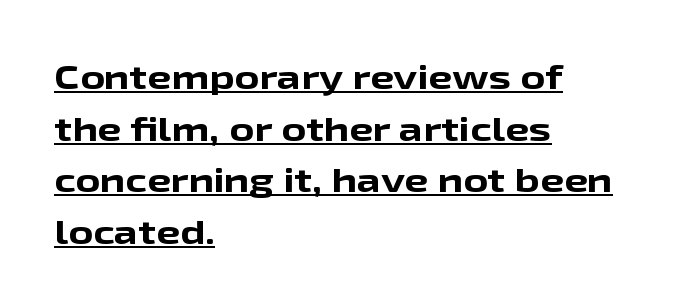
The image shows 34 px bold, wide sans-serif type, upright; set left-aligned, normal line spacing (1.52x), normal letter spacing, underlined; low stroke contrast and a medium x-height.
